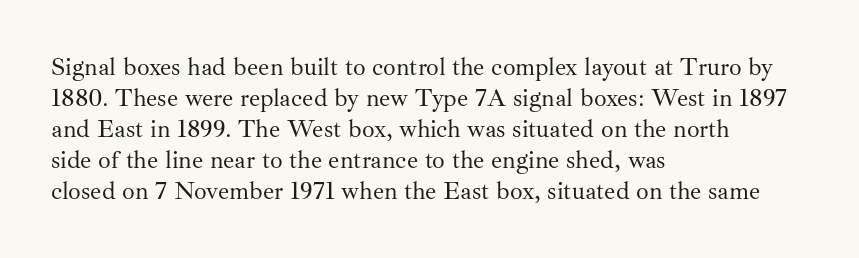
The image shows 25 px text type, upright; set left-aligned, line spacing 1.24x, normal letter spacing, not underlined.
